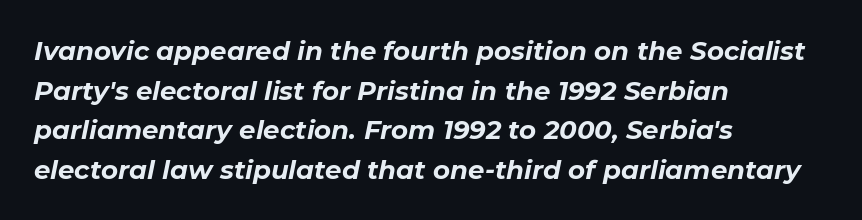
Does extra space separate the letters? No, they use regular spacing. Baseline-to-baseline distance is the conventional proportion of letter height. An italicized treatment has been applied to the whole sample. Nobody drew a line under any word here.
